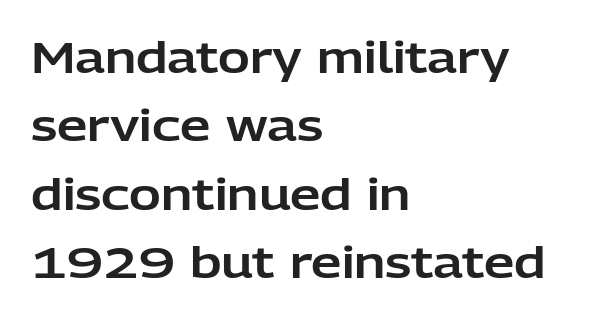
Q: Is the text italic (slanted)? A: No, it is upright.
Q: Is the typeface a serif or a sans-serif typeface? A: Sans-serif.
Q: Is the text underlined? A: No.
Q: How is the paragraph aligned? A: Left-aligned.
Q: Is the spacing between letters normal or unusually wide? A: Normal.
Q: Is the spacing between lines tight, normal or loose? A: Normal.
Q: Width (condensed, normal, or wide)? A: Normal.
Q: Stroke contrast? A: Low.
Q: x-height? A: Medium.
Q: Monospaced? A: No.
